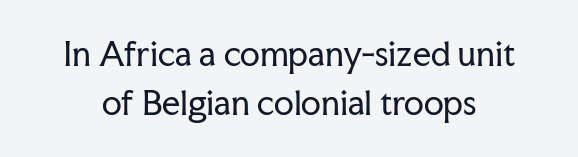
{"serif": "yes", "italic": "no", "bold": "no", "weight": "regular", "width": "normal", "stroke_contrast": "low", "x_height": "medium", "monospaced": "no", "underline": "no", "line_spacing": "normal", "line_spacing_ratio": 1.54, "letter_spacing": "normal", "letter_spacing_em": 0.0, "glyph_px": 32}
